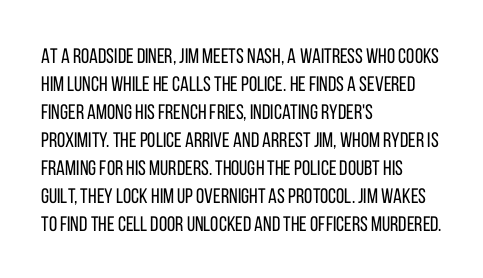
The paragraph has a hard left edge and a soft right edge. Rows of type keep a routine distance in the vertical direction. The letters sit at their default tracking, neither squeezed nor spread. Posture: vertical.
